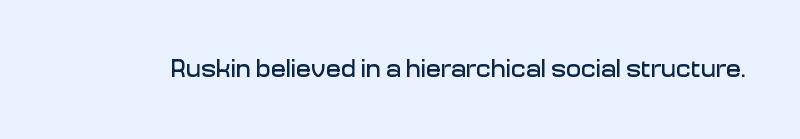
The image shows 25 px text type, upright; set normal letter spacing, not underlined.
